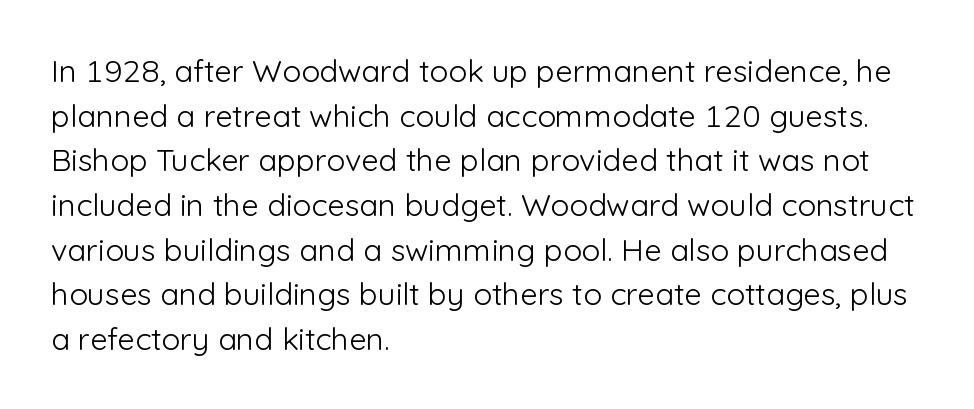
The image shows 31 px light sans-serif type, upright; set left-aligned, normal line spacing (1.44x), normal letter spacing, not underlined; low stroke contrast and a medium x-height.
